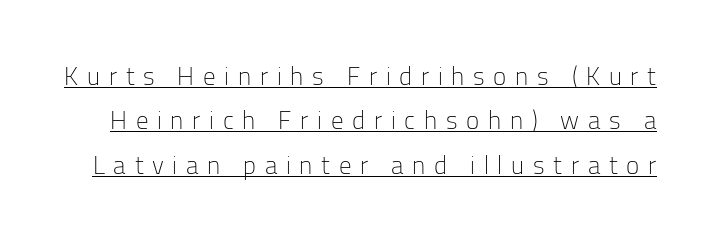
{"italic": "no", "bold": "no", "underline": "yes", "line_spacing_ratio": 1.78, "letter_spacing": "wide", "letter_spacing_em": 0.35, "glyph_px": 25}
